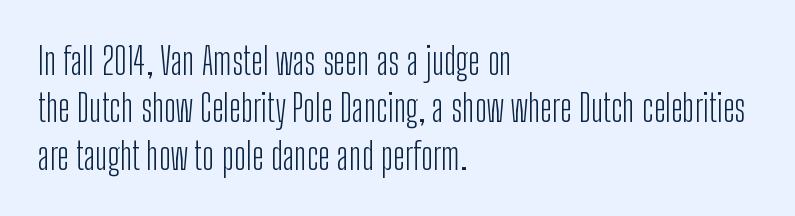
{"serif": "no", "italic": "no", "bold": "no", "weight": "light", "width": "condensed", "stroke_contrast": "low", "x_height": "medium", "monospaced": "no", "underline": "no", "align": "left", "line_spacing": "normal", "line_spacing_ratio": 1.28, "letter_spacing": "normal", "letter_spacing_em": 0.0, "glyph_px": 37}
